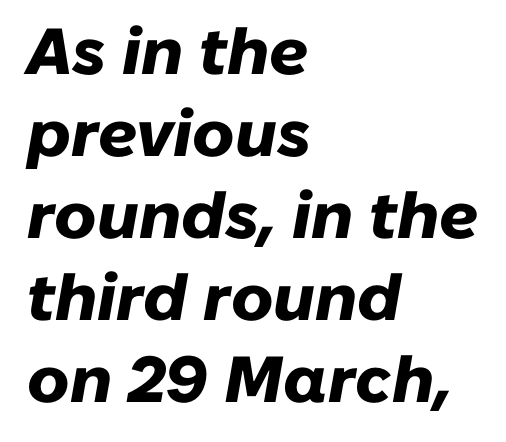
{"italic": "yes", "lean": "right", "slant_degrees": 10, "bold": "yes", "weight": "heavy", "width": "normal", "stroke_contrast": "low", "x_height": "medium", "monospaced": "no", "underline": "no", "align": "left", "line_spacing": "normal", "line_spacing_ratio": 1.26, "letter_spacing": "normal", "letter_spacing_em": 0.0, "glyph_px": 65}
